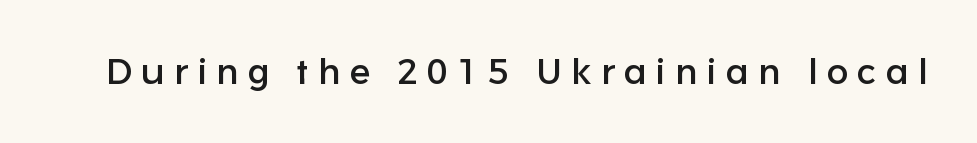
{"serif": "no", "italic": "no", "width": "normal", "stroke_contrast": "low", "x_height": "medium", "monospaced": "no", "underline": "no", "letter_spacing": "wide", "letter_spacing_em": 0.25, "glyph_px": 36}
